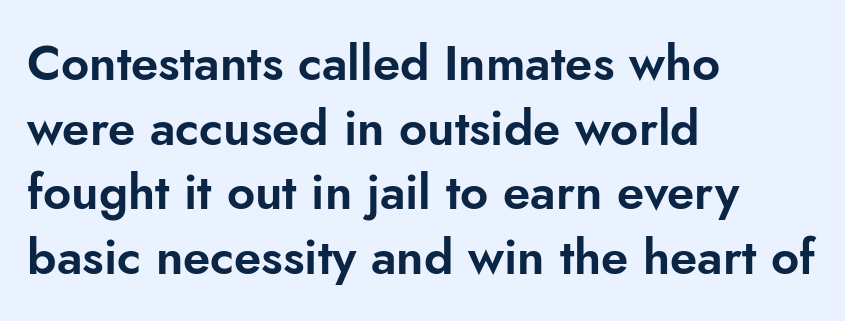
Q: Is the text italic (slanted)? A: No, it is upright.
Q: Is the typeface a serif or a sans-serif typeface? A: Sans-serif.
Q: Is the text underlined? A: No.
Q: How is the paragraph aligned? A: Left-aligned.
Q: Is the spacing between letters normal or unusually wide? A: Normal.
Q: Is the spacing between lines tight, normal or loose? A: Normal.
Q: Width (condensed, normal, or wide)? A: Normal.
Q: Stroke contrast? A: Low.
Q: x-height? A: Small.
Q: Monospaced? A: No.
